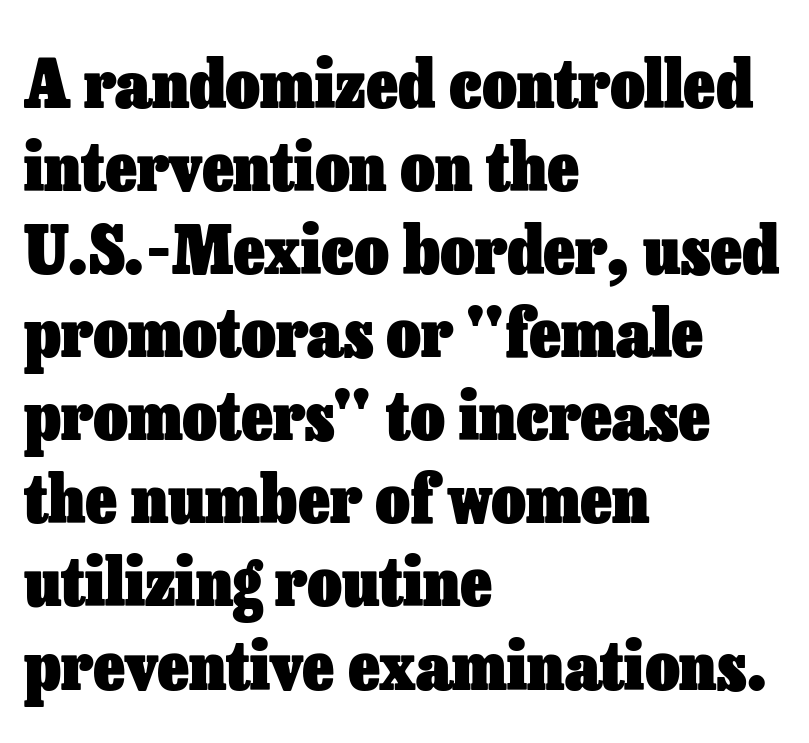
{"italic": "no", "bold": "yes", "weight": "heavy", "width": "normal", "stroke_contrast": "low", "x_height": "medium", "monospaced": "no", "underline": "no", "align": "left", "line_spacing_ratio": 1.24, "letter_spacing": "normal", "letter_spacing_em": 0.0, "glyph_px": 67}
